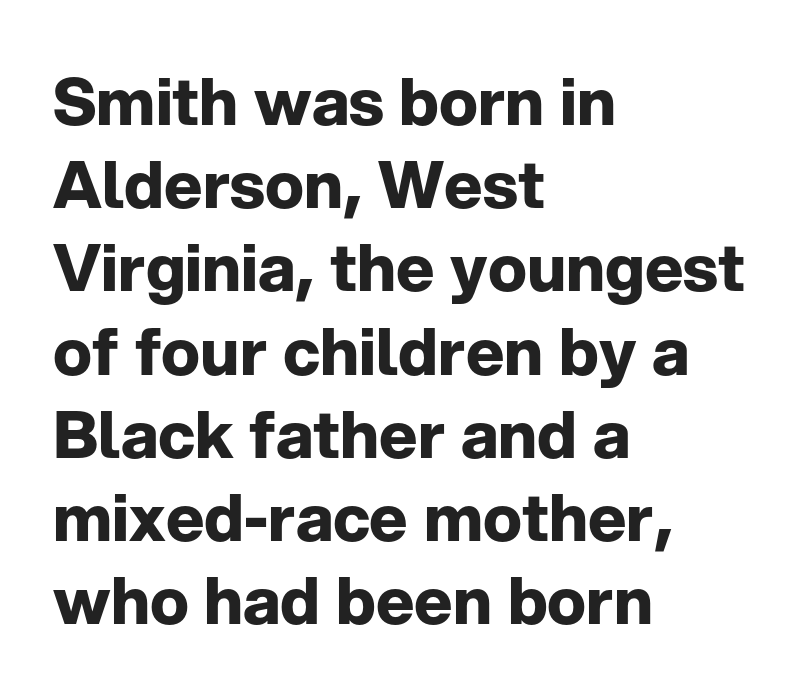
The image shows 65 px bold sans-serif type, upright; set left-aligned, normal line spacing (1.28x), normal letter spacing, not underlined; low stroke contrast and a medium x-height.
